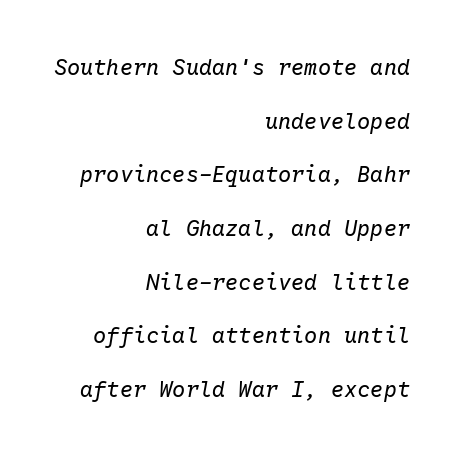
Q: Is the text bold? A: No.
Q: Is the text italic (slanted)? A: Yes, it leans right by about 10 degrees.
Q: Is the text underlined? A: No.
Q: How is the paragraph aligned? A: Right-aligned.
Q: Is the spacing between letters normal or unusually wide? A: Normal.
Q: Is the spacing between lines tight, normal or loose? A: Loose.
